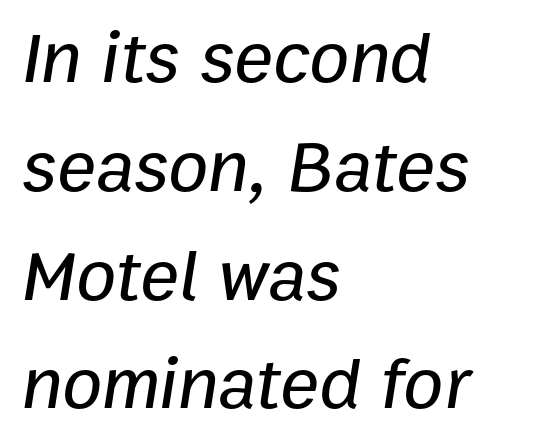
Q: Is the text italic (slanted)? A: Yes, it leans right by about 9 degrees.
Q: Is the text underlined? A: No.
Q: How is the paragraph aligned? A: Left-aligned.
Q: Is the spacing between letters normal or unusually wide? A: Normal.
Q: Is the spacing between lines tight, normal or loose? A: Normal.
Q: Width (condensed, normal, or wide)? A: Normal.
Q: Stroke contrast? A: Low.
Q: x-height? A: Medium.
Q: Monospaced? A: No.
